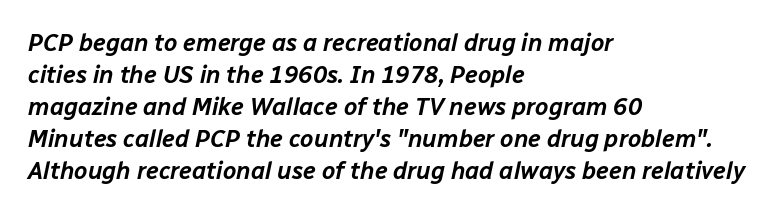
The lines in this sample share a left origin and differ only in where they stop. Slant detected: the letters are inclined. Unmarked baselines from the first word to the last. How would I describe the line gaps? Plain and ordinary.
